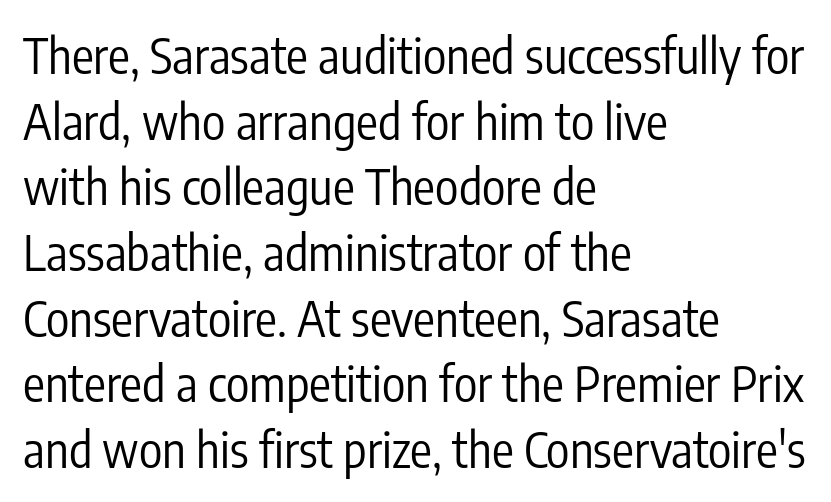
Q: Is the text bold? A: No.
Q: Is the text italic (slanted)? A: No, it is upright.
Q: Is the typeface a serif or a sans-serif typeface? A: Sans-serif.
Q: Is the text underlined? A: No.
Q: How is the paragraph aligned? A: Left-aligned.
Q: Is the spacing between letters normal or unusually wide? A: Normal.
Q: Is the spacing between lines tight, normal or loose? A: Normal.
Q: Width (condensed, normal, or wide)? A: Condensed.
Q: Stroke contrast? A: Low.
Q: x-height? A: Medium.
Q: Monospaced? A: No.
